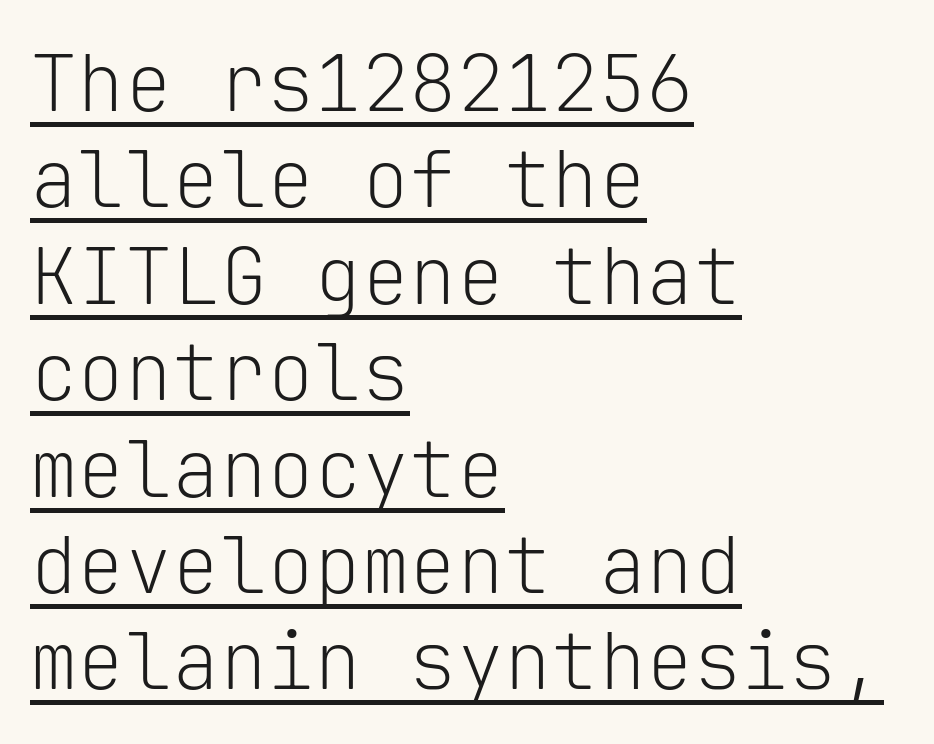
The image shows 79 px light sans-serif type, upright, monospaced; set left-aligned, line spacing 1.22x, normal letter spacing, underlined; low stroke contrast and a medium x-height.
